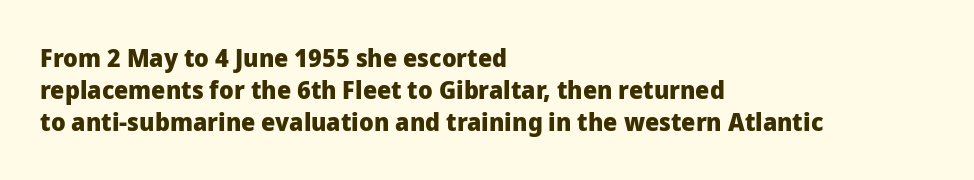
The image shows 25 px bold type, upright; set left-aligned, normal line spacing (1.29x), normal letter spacing, not underlined.
